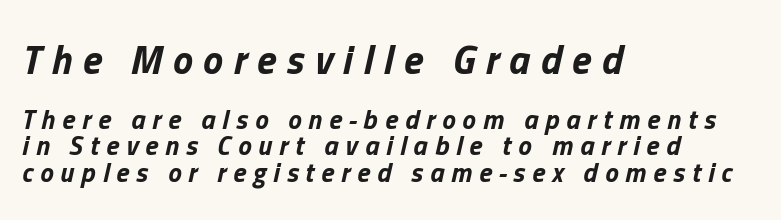
Q: Is the text bold? A: Yes.
Q: Is the text italic (slanted)? A: Yes, it leans right by about 13 degrees.
Q: Is the text underlined? A: No.
Q: How is the paragraph aligned? A: Left-aligned.
Q: Is the spacing between letters normal or unusually wide? A: Unusually wide.
Q: Is the spacing between lines tight, normal or loose? A: Tight.
Q: Which block of text is set in a larger size, the first (top) or the second (bottom)? A: The first (top) one.
Q: Width (condensed, normal, or wide)? A: Normal.
Q: Stroke contrast? A: Low.
Q: x-height? A: Medium.
Q: Monospaced? A: No.
